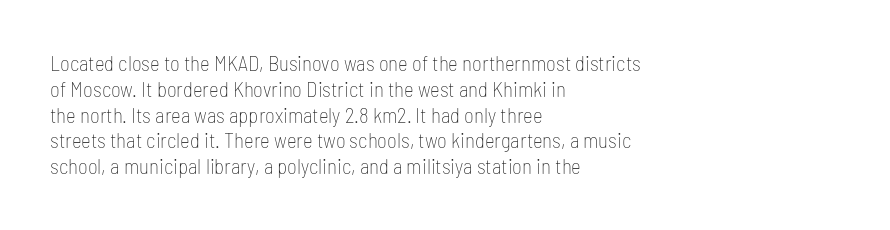
{"italic": "no", "bold": "no", "underline": "no", "align": "left", "line_spacing_ratio": 1.23, "letter_spacing": "normal", "letter_spacing_em": 0.0, "glyph_px": 21}
